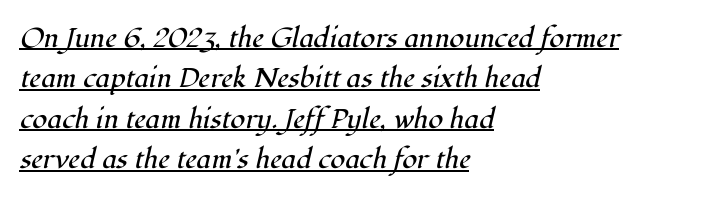
{"italic": "yes", "lean": "right", "slant_degrees": 12, "bold": "no", "underline": "yes", "align": "left", "line_spacing": "normal", "line_spacing_ratio": 1.5, "letter_spacing": "normal", "letter_spacing_em": 0.0, "glyph_px": 27}
